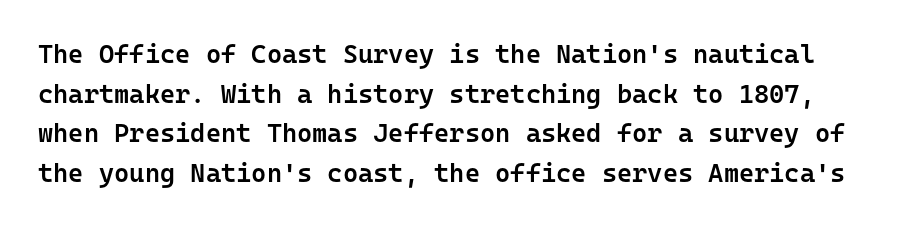
Rendered with straight, roman letterforms. The characters look somewhat weighty, a semibold short of true bold. Plain, unruled lines of type. Regular leading.
